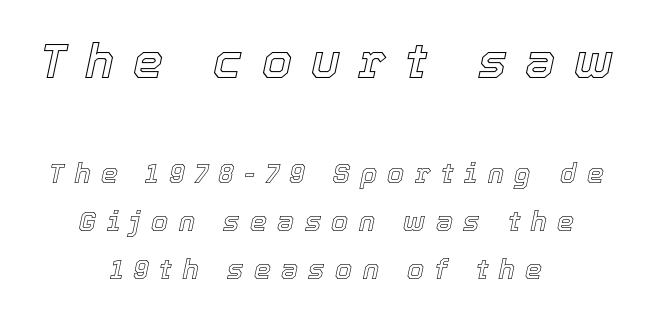
Each row of text sits above clean, open space. The passage shown is typed in a proportional face where columns would drift. The passage is arranged like a title page — every line centered. You get the large type first, then a drop to smaller type. Look at the tracking — it's clearly loosened, letters drifting apart. The specimen reads as italic at a glance.
